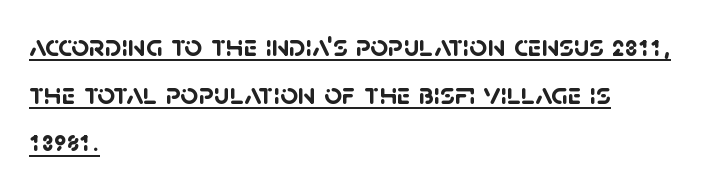
The image shows 31 px semibold sans-serif type; set left-aligned, normal line spacing (1.54x), normal letter spacing, underlined; low stroke contrast and a large x-height.
